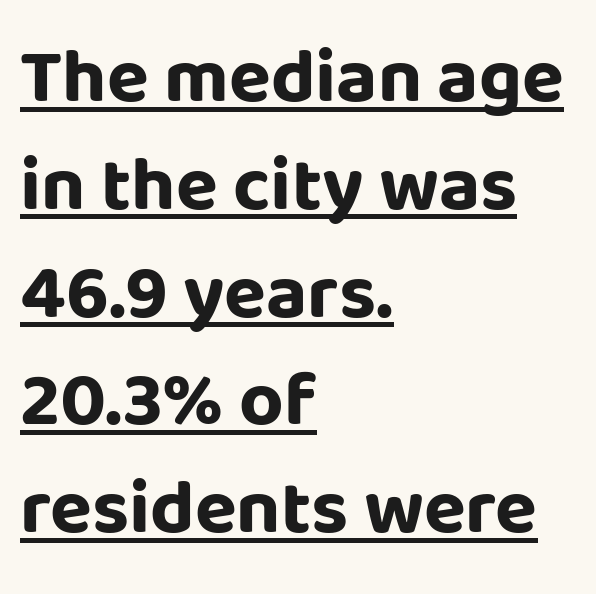
Q: Is the text bold? A: Yes.
Q: Is the text italic (slanted)? A: No, it is upright.
Q: Is the typeface a serif or a sans-serif typeface? A: Sans-serif.
Q: Is the text underlined? A: Yes.
Q: How is the paragraph aligned? A: Left-aligned.
Q: Is the spacing between letters normal or unusually wide? A: Normal.
Q: Is the spacing between lines tight, normal or loose? A: Normal.
Q: Width (condensed, normal, or wide)? A: Normal.
Q: Stroke contrast? A: Low.
Q: x-height? A: Large.
Q: Monospaced? A: No.
